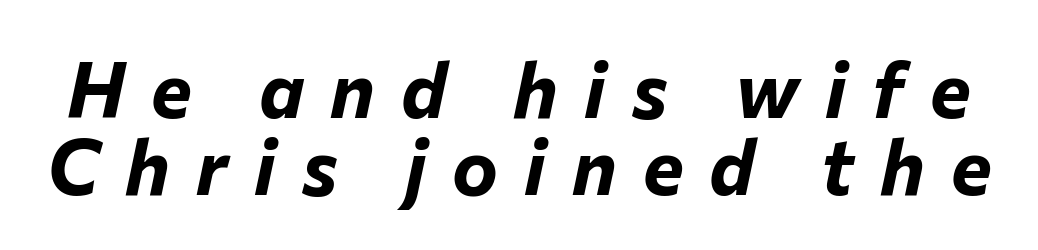
The image shows 77 px bold type, italic (leaning right); set tight line spacing (1.0x), unusually wide letter spacing (+0.34 em), not underlined; low stroke contrast and a medium x-height.
